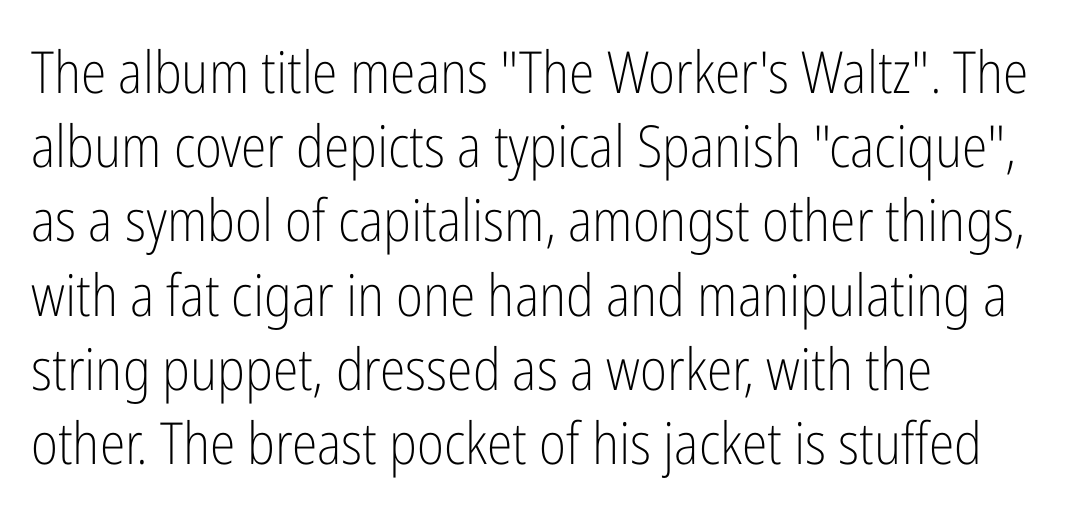
Check under the words: just untouched page. The passage shown is not bold in any degree. The lines in this sample share a left origin and differ only in where they stop. In terms of posture, this sample is upright.
